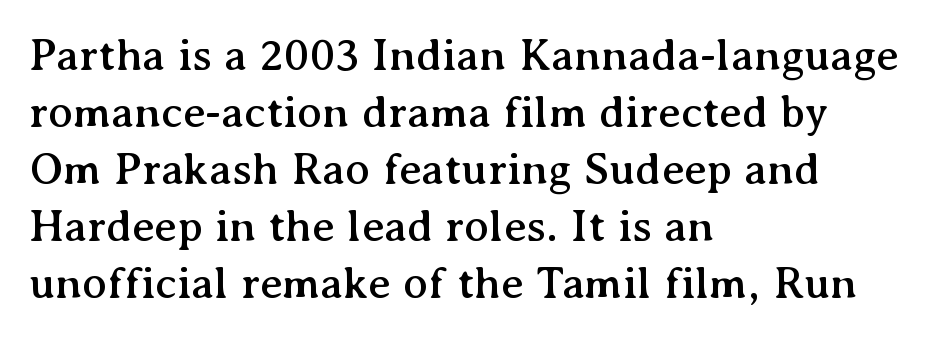
The image shows 46 px serif type, upright; set left-aligned, line spacing 1.24x, normal letter spacing, not underlined; medium stroke contrast and a medium x-height.
